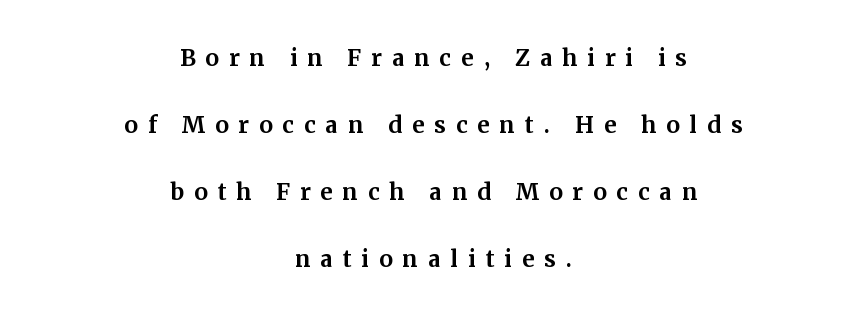
Q: Is the text italic (slanted)? A: No, it is upright.
Q: Is the typeface a serif or a sans-serif typeface? A: Serif.
Q: Is the text underlined? A: No.
Q: How is the paragraph aligned? A: Centered.
Q: Is the spacing between letters normal or unusually wide? A: Unusually wide.
Q: Is the spacing between lines tight, normal or loose? A: Loose.
Q: Width (condensed, normal, or wide)? A: Normal.
Q: Stroke contrast? A: Medium.
Q: x-height? A: Medium.
Q: Monospaced? A: No.
